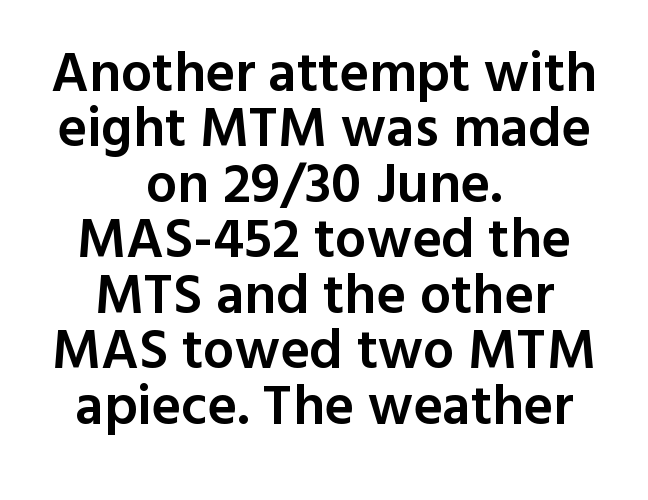
{"serif": "no", "italic": "no", "bold": "semi", "weight": "semibold", "width": "normal", "x_height": "medium", "monospaced": "no", "underline": "no", "align": "center", "line_spacing": "tight", "line_spacing_ratio": 0.99, "letter_spacing": "normal", "letter_spacing_em": 0.0, "glyph_px": 56}
